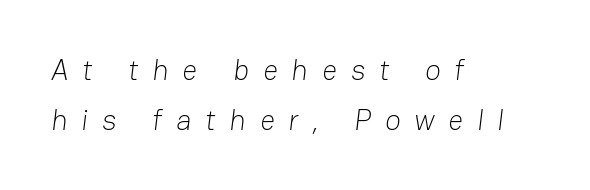
Q: Is the text bold? A: No.
Q: Is the typeface a serif or a sans-serif typeface? A: Sans-serif.
Q: Is the text underlined? A: No.
Q: How is the paragraph aligned? A: Left-aligned.
Q: Is the spacing between letters normal or unusually wide? A: Unusually wide.
Q: Width (condensed, normal, or wide)? A: Normal.
Q: Stroke contrast? A: Low.
Q: x-height? A: Medium.
Q: Monospaced? A: No.
